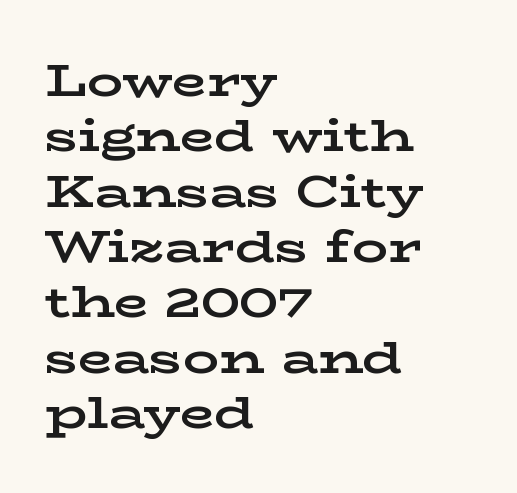
Regarding serifs, this sample has them. In CSS terms this would be text-align: left. The sample has been set heavy, in full bold. The type sits square on the baseline with zero lean.
